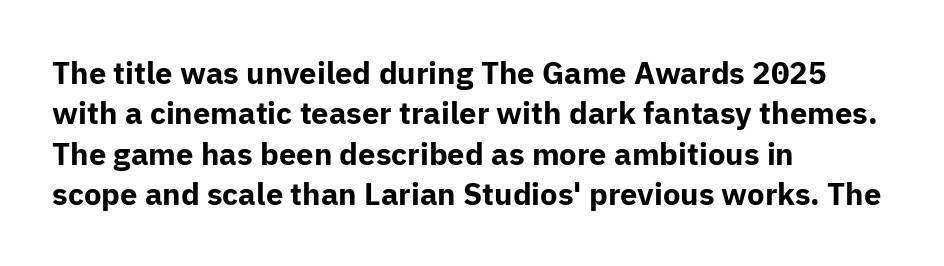
The image shows 31 px bold sans-serif type, upright; set left-aligned, normal line spacing (1.3x), normal letter spacing, not underlined; low stroke contrast and a medium x-height.
